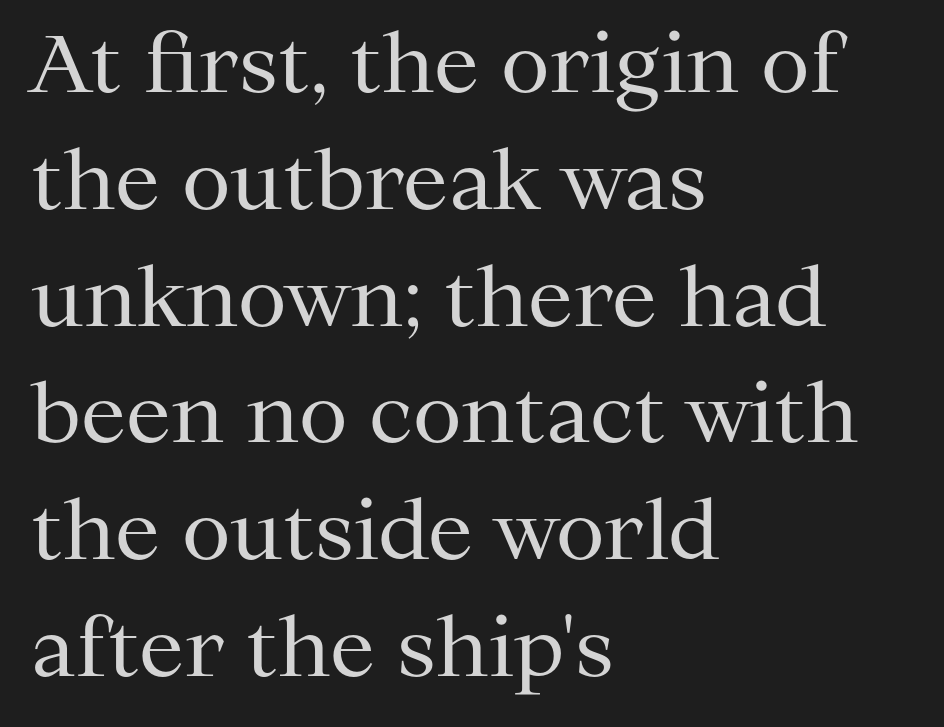
Q: Is the text bold? A: No.
Q: Is the text italic (slanted)? A: No, it is upright.
Q: Is the typeface a serif or a sans-serif typeface? A: Serif.
Q: Is the text underlined? A: No.
Q: How is the paragraph aligned? A: Left-aligned.
Q: Is the spacing between letters normal or unusually wide? A: Normal.
Q: Is the spacing between lines tight, normal or loose? A: Normal.
Q: Width (condensed, normal, or wide)? A: Normal.
Q: Stroke contrast? A: Medium.
Q: x-height? A: Medium.
Q: Monospaced? A: No.
